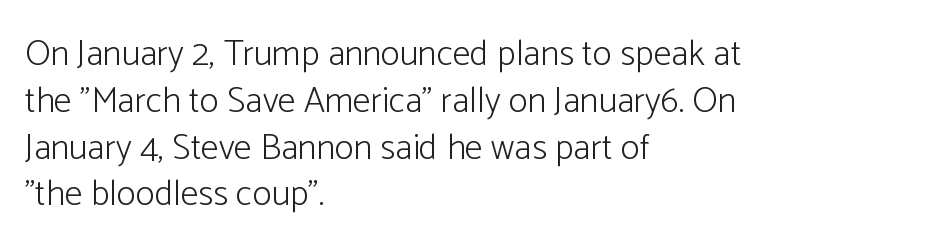
The line-height multiplier appears to be the usual default. The axis of the letterforms is exactly vertical. Honestly, there is no underline to notice here at all. The face used here is rendered with its standard letterfit.
